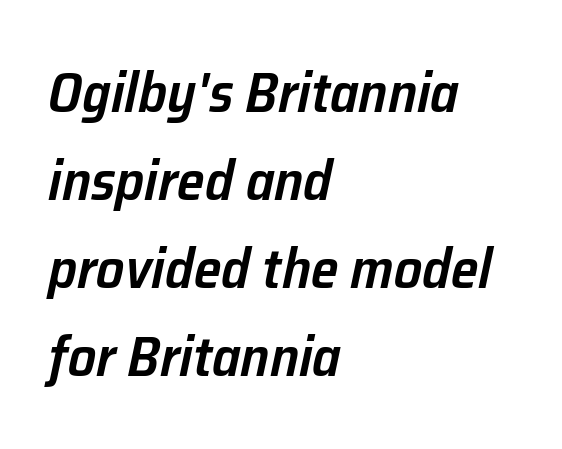
Is there much room between lines? A standard amount, neither cramped nor airy. Nobody touched the tracking dial on this one. Proportional: the letters do not fall into vertical columns. The passage is arranged the way most books set body copy — flush left. Beneath every word, the page is bare. Moderately thickened strokes mark this as semibold type.
